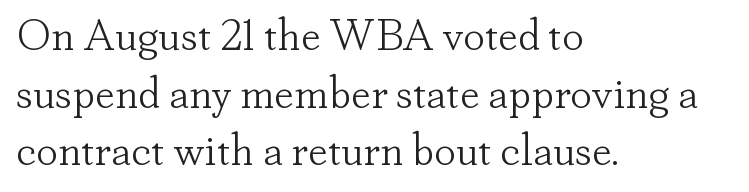
The characters display serif detailing at their extremities. This sample has the flowing, uneven cadence of proportional lettering. The letters stand straight up with perfectly vertical stems. Vertical spacing — default. A bare baseline throughout the passage.
